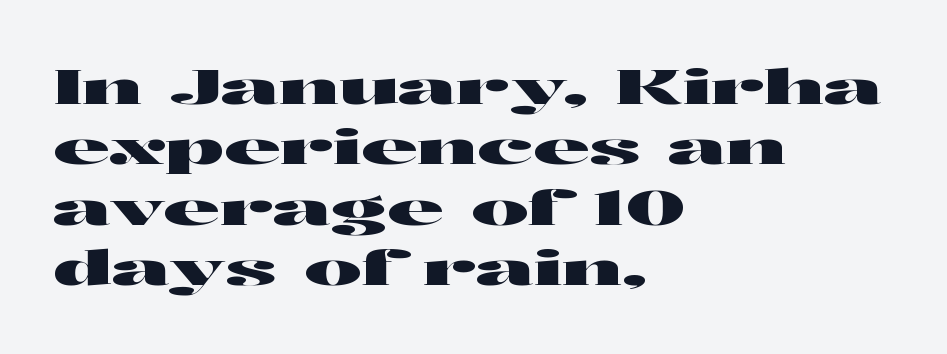
The type is set solid horizontally, with unmodified tracking. In CSS terms this would be text-align: left. A sans-serif font was chosen for this passage. No italicization has been applied; the sample stays upright. Baseline-to-baseline distance is the conventional proportion of letter height. You could not count columns in this text — the font is proportionally spaced.
